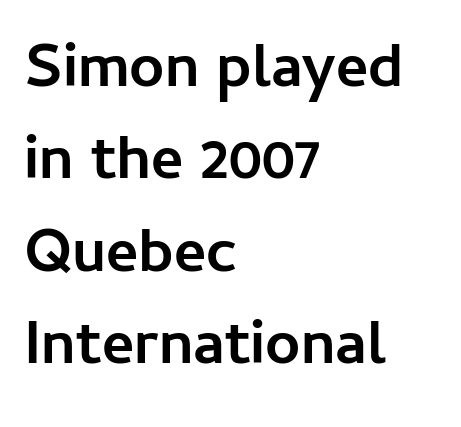
The image shows 62 px semibold sans-serif type, upright; set left-aligned, normal line spacing (1.49x), normal letter spacing, not underlined; low stroke contrast and a medium x-height.
